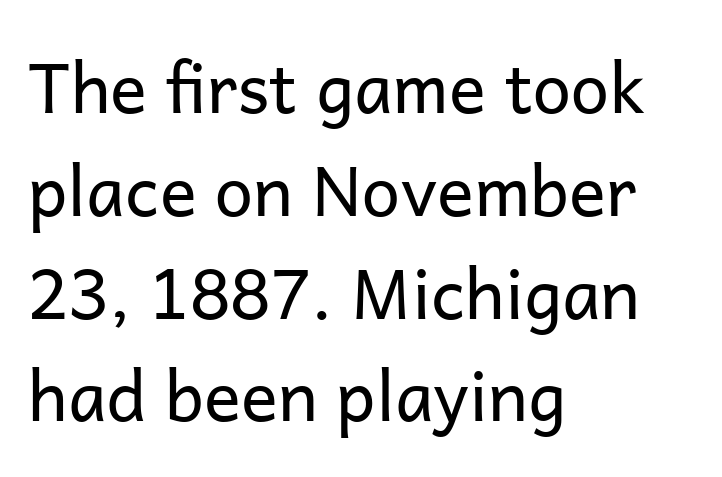
Q: Is the text bold? A: No.
Q: Is the text italic (slanted)? A: No, it is upright.
Q: Is the typeface a serif or a sans-serif typeface? A: Sans-serif.
Q: Is the text underlined? A: No.
Q: How is the paragraph aligned? A: Left-aligned.
Q: Is the spacing between letters normal or unusually wide? A: Normal.
Q: Is the spacing between lines tight, normal or loose? A: Normal.
Q: Width (condensed, normal, or wide)? A: Normal.
Q: Stroke contrast? A: Low.
Q: x-height? A: Medium.
Q: Monospaced? A: No.
